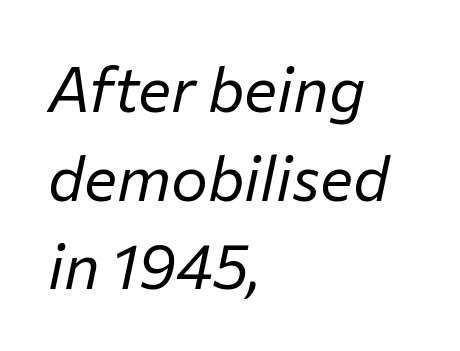
{"italic": "yes", "lean": "right", "slant_degrees": 12, "bold": "no", "weight": "regular", "width": "normal", "stroke_contrast": "low", "x_height": "medium", "monospaced": "no", "underline": "no", "align": "left", "line_spacing": "normal", "line_spacing_ratio": 1.43, "letter_spacing": "normal", "letter_spacing_em": 0.0, "glyph_px": 62}
